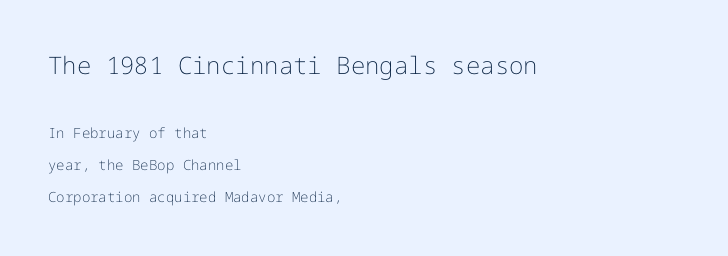
Upright lettering throughout. Line starts are locked; line ends wander. Whoever set this chose breathing room over compactness in the vertical rhythm. How are the letters spaced? Ordinarily, with no added tracking. The more generous point size was reserved for the upper chunk.
